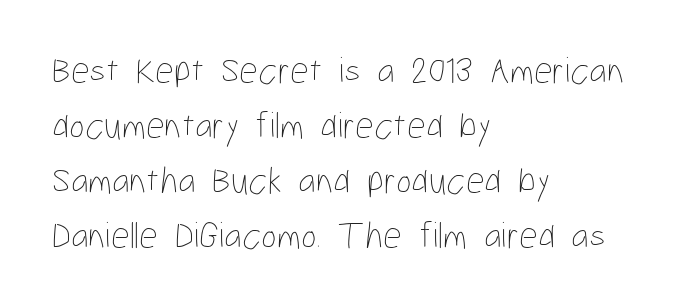
Q: Is the text bold? A: No.
Q: Is the text italic (slanted)? A: No, it is upright.
Q: Is the text underlined? A: No.
Q: How is the paragraph aligned? A: Left-aligned.
Q: Is the spacing between letters normal or unusually wide? A: Normal.
Q: Is the spacing between lines tight, normal or loose? A: Normal.
Q: Width (condensed, normal, or wide)? A: Condensed.
Q: Stroke contrast? A: Low.
Q: x-height? A: Medium.
Q: Monospaced? A: No.
